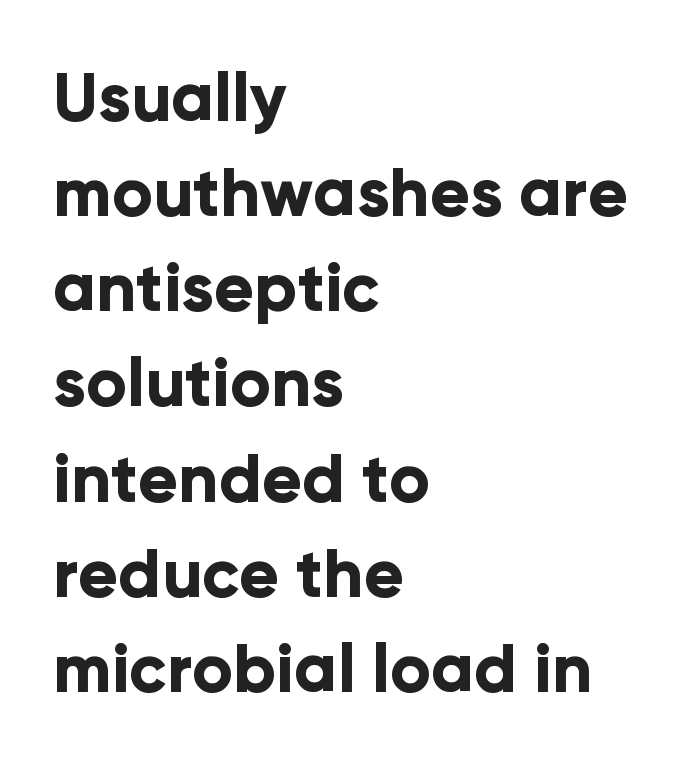
Q: Is the text bold? A: Yes.
Q: Is the text italic (slanted)? A: No, it is upright.
Q: Is the typeface a serif or a sans-serif typeface? A: Sans-serif.
Q: Is the text underlined? A: No.
Q: How is the paragraph aligned? A: Left-aligned.
Q: Is the spacing between letters normal or unusually wide? A: Normal.
Q: Is the spacing between lines tight, normal or loose? A: Normal.
Q: Width (condensed, normal, or wide)? A: Normal.
Q: Stroke contrast? A: Low.
Q: x-height? A: Medium.
Q: Monospaced? A: No.
